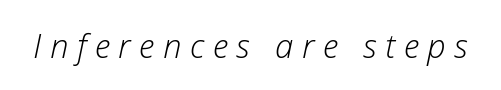
{"italic": "yes", "lean": "right", "slant_degrees": 12, "bold": "no", "weight": "light", "width": "normal", "stroke_contrast": "low", "x_height": "medium", "monospaced": "no", "underline": "no", "letter_spacing": "wide", "letter_spacing_em": 0.26, "glyph_px": 33}
